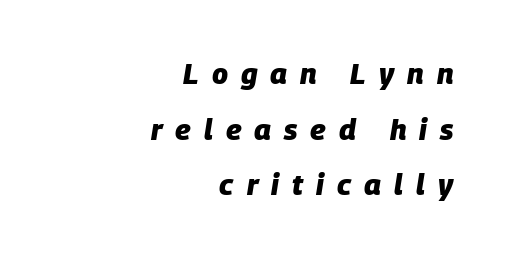
Chunky letters — that's bold for sure. Is the letter spacing exaggerated? Yes — the characters are pushed far apart. Think of a printed novel: that variable character pitch is what you see here. The lettering tilts uniformly, giving the passage an italic look. Check the space under the baseline: it is left empty. Visually the block forms a straight wall on the right and a jagged coastline on the left.
